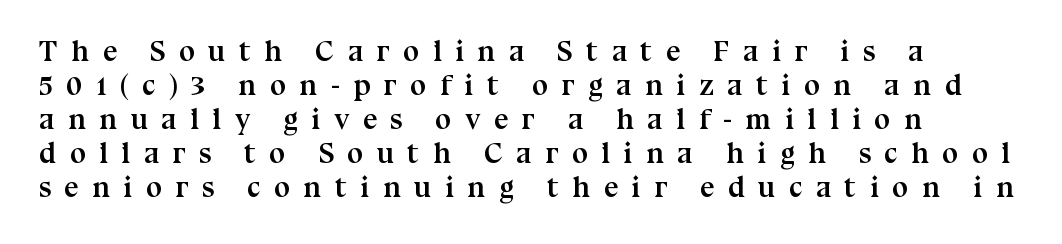
The axis of the letterforms is exactly vertical. Observe the serifs anchoring each vertical stroke in this sample. Short and long lines alike share a common starting point at left. Honestly, there is no underline to notice here at all. Each letter keeps its own natural width here, so spacing adapts to shape. Every letter is thick-stroked: bold, no question.
